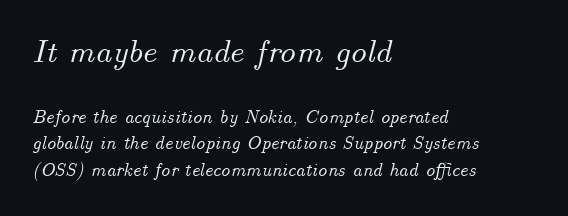
The image shows 33 px text type, italic (leaning right); set left-aligned, normal line spacing (1.4x), normal letter spacing, not underlined; the first (top) block is 1.74x larger; medium stroke contrast and a small x-height.
